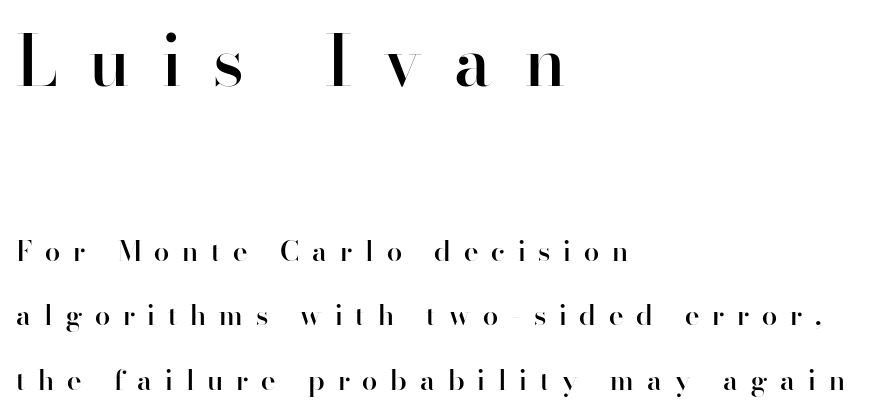
The image shows 70 px semibold sans-serif type, upright; set left-aligned, loose line spacing (2.3x), unusually wide letter spacing (+0.46 em), not underlined; the first (top) block is 2.5x larger; high stroke contrast and a small x-height.
